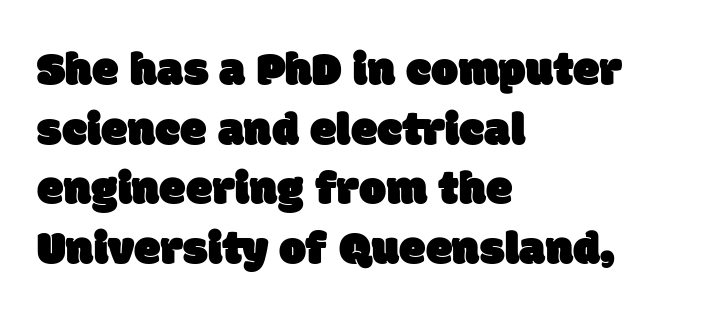
Q: Is the typeface a serif or a sans-serif typeface? A: Sans-serif.
Q: Is the text underlined? A: No.
Q: How is the paragraph aligned? A: Left-aligned.
Q: Is the spacing between letters normal or unusually wide? A: Normal.
Q: Width (condensed, normal, or wide)? A: Normal.
Q: Stroke contrast? A: Low.
Q: x-height? A: Large.
Q: Monospaced? A: No.
